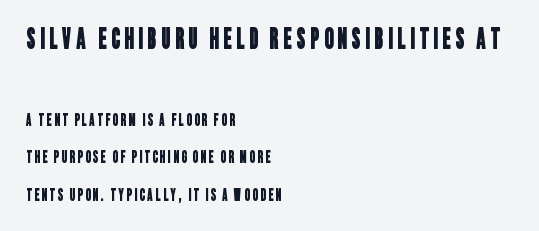
The image shows 28 px condensed sans-serif type; set left-aligned, loose line spacing (2.32x), not underlined; the first (top) block is 1.75x larger; low stroke contrast and a large x-height.
